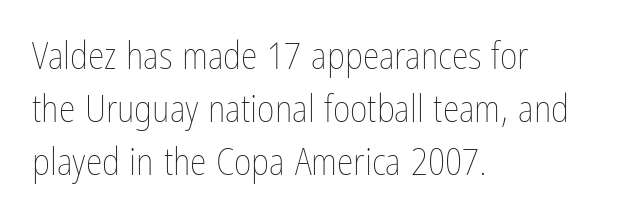
Q: Is the text bold? A: No.
Q: Is the text italic (slanted)? A: No, it is upright.
Q: Is the text underlined? A: No.
Q: How is the paragraph aligned? A: Left-aligned.
Q: Is the spacing between letters normal or unusually wide? A: Normal.
Q: Is the spacing between lines tight, normal or loose? A: Normal.
Q: Width (condensed, normal, or wide)? A: Condensed.
Q: Stroke contrast? A: Low.
Q: x-height? A: Medium.
Q: Monospaced? A: No.
